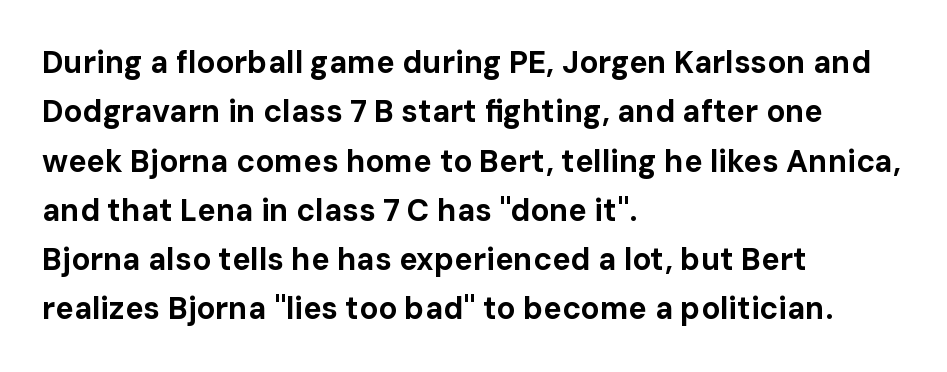
Q: Is the text bold? A: Yes.
Q: Is the text italic (slanted)? A: No, it is upright.
Q: Is the typeface a serif or a sans-serif typeface? A: Sans-serif.
Q: Is the text underlined? A: No.
Q: How is the paragraph aligned? A: Left-aligned.
Q: Is the spacing between letters normal or unusually wide? A: Normal.
Q: Is the spacing between lines tight, normal or loose? A: Normal.
Q: Width (condensed, normal, or wide)? A: Normal.
Q: Stroke contrast? A: Low.
Q: x-height? A: Medium.
Q: Monospaced? A: No.
